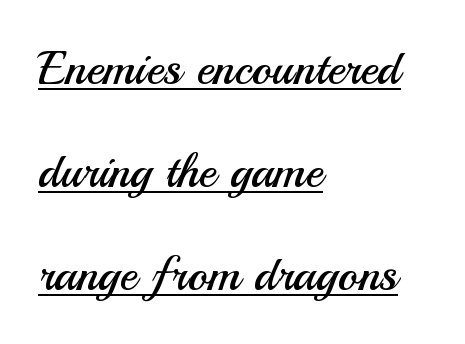
The passage shown is not bold in any degree. The tracking reads as untouched default to a designer's eye. You could not count columns in this text — the font is proportionally spaced. Alignment: flush left.
